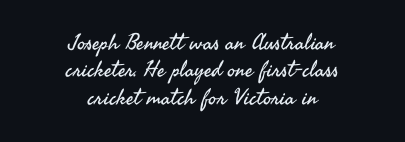
Q: Is the text bold? A: No.
Q: Is the text italic (slanted)? A: Yes.
Q: Is the text underlined? A: No.
Q: How is the paragraph aligned? A: Centered.
Q: Is the spacing between letters normal or unusually wide? A: Normal.
Q: Is the spacing between lines tight, normal or loose? A: Normal.
